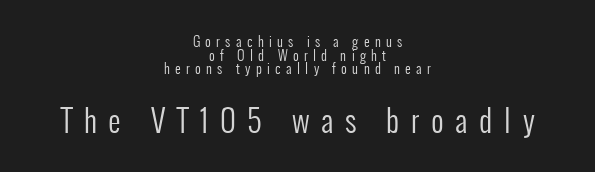
{"serif": "no", "italic": "no", "bold": "no", "weight": "regular", "width": "condensed", "stroke_contrast": "low", "x_height": "medium", "monospaced": "no", "underline": "no", "align": "center", "line_spacing": "tight", "line_spacing_ratio": 0.98, "letter_spacing": "wide", "letter_spacing_em": 0.38, "larger_block": "second", "size_ratio": 2.21, "glyph_px": 31}
